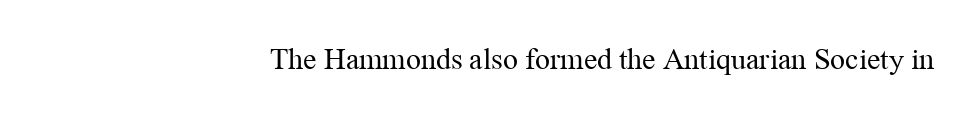
{"serif": "yes", "italic": "no", "bold": "no", "weight": "regular", "width": "normal", "stroke_contrast": "medium", "x_height": "medium", "monospaced": "no", "underline": "no", "align": "right", "letter_spacing": "normal", "letter_spacing_em": 0.0, "glyph_px": 30}
